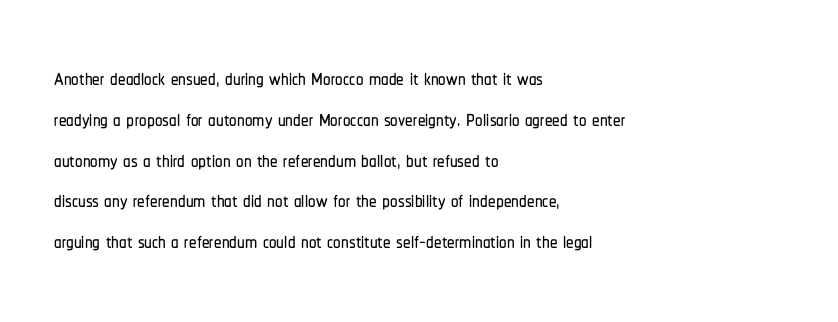
{"serif": "no", "italic": "no", "width": "condensed", "stroke_contrast": "low", "x_height": "medium", "monospaced": "no", "underline": "no", "align": "left", "line_spacing": "normal", "line_spacing_ratio": 1.36, "letter_spacing": "normal", "letter_spacing_em": 0.0, "glyph_px": 30}
